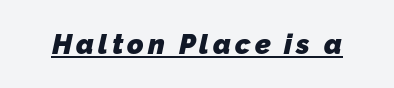
The image shows 28 px heavy sans-serif type; set underlined; low stroke contrast and a medium x-height.
